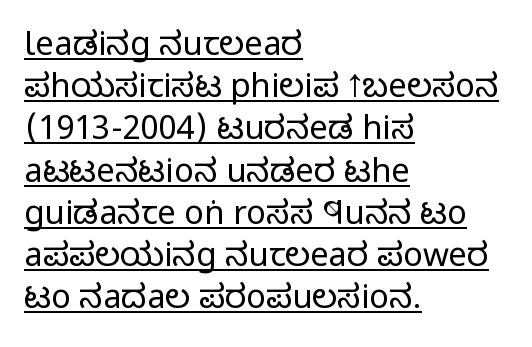
The image shows 33 px regular-weight, condensed sans-serif type, upright; set left-aligned, normal line spacing (1.28x), normal letter spacing, underlined; low stroke contrast and a large x-height.
